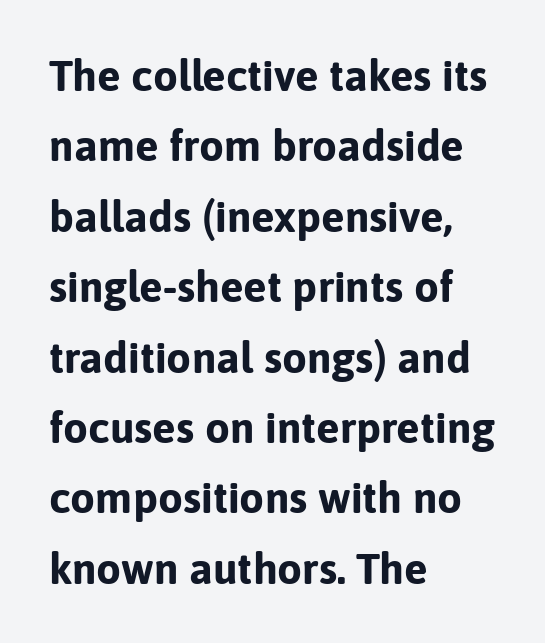
The type is set solid horizontally, with unmodified tracking. The letters are bold, with thick, heavy strokes. One-word summary of the alignment: left. Grotesque or geometric, the face here clearly has no serifs.
